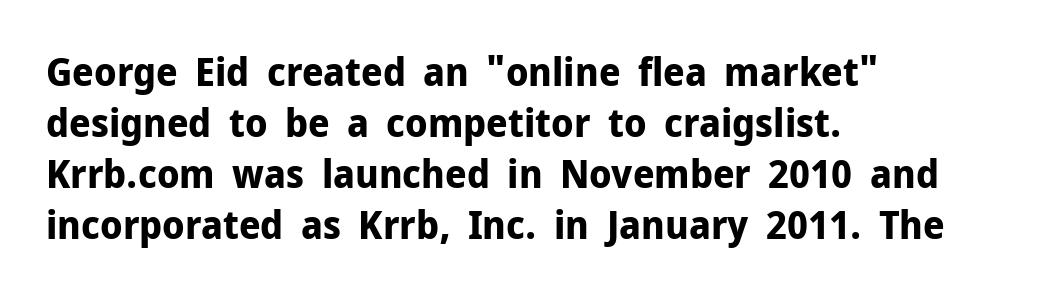
{"serif": "no", "italic": "no", "bold": "yes", "weight": "bold", "width": "normal", "stroke_contrast": "low", "x_height": "medium", "monospaced": "no", "underline": "no", "align": "left", "line_spacing": "normal", "line_spacing_ratio": 1.31, "letter_spacing": "normal", "letter_spacing_em": 0.0, "glyph_px": 39}
